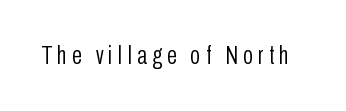
A typesetter would call this heavily tracked-out type. The lettering stays uniformly vertical, giving the passage a roman look. Each stroke keeps to a modest, everyday thickness or less. This rendering features lettering with no underline.
